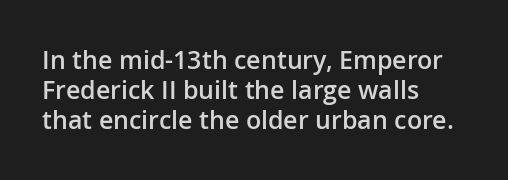
Posture: straight, roman, zero tilt. Unmarked baselines from the first word to the last. Spacing between characters is what you'd get straight out of the box. The face used here is a semibold: visibly heavier than regular, lighter than bold.
